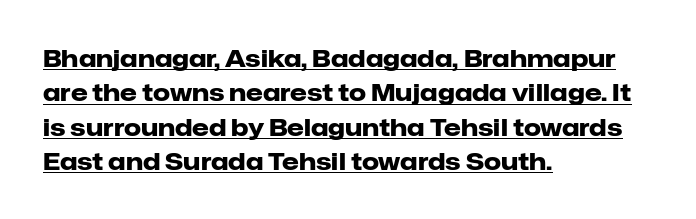
The image shows 24 px bold type, upright; set left-aligned, normal line spacing (1.43x), normal letter spacing, underlined.
